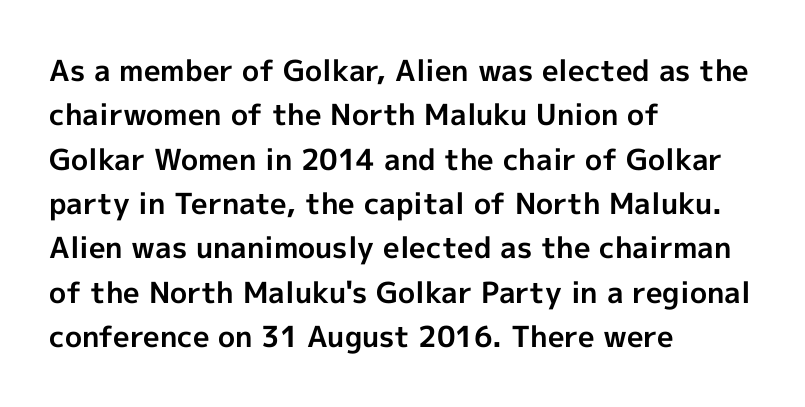
Q: Is the text bold? A: Yes.
Q: Is the text italic (slanted)? A: No, it is upright.
Q: Is the typeface a serif or a sans-serif typeface? A: Sans-serif.
Q: Is the text underlined? A: No.
Q: How is the paragraph aligned? A: Left-aligned.
Q: Is the spacing between letters normal or unusually wide? A: Normal.
Q: Is the spacing between lines tight, normal or loose? A: Normal.
Q: Width (condensed, normal, or wide)? A: Normal.
Q: x-height? A: Medium.
Q: Monospaced? A: No.
